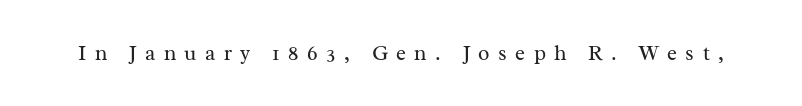
No heavy texture on the line: the type isn't bold. Bare-footed words on every line. The letters are spread apart with noticeably loose tracking. You can tell it's not italic because the verticals are truly vertical.
